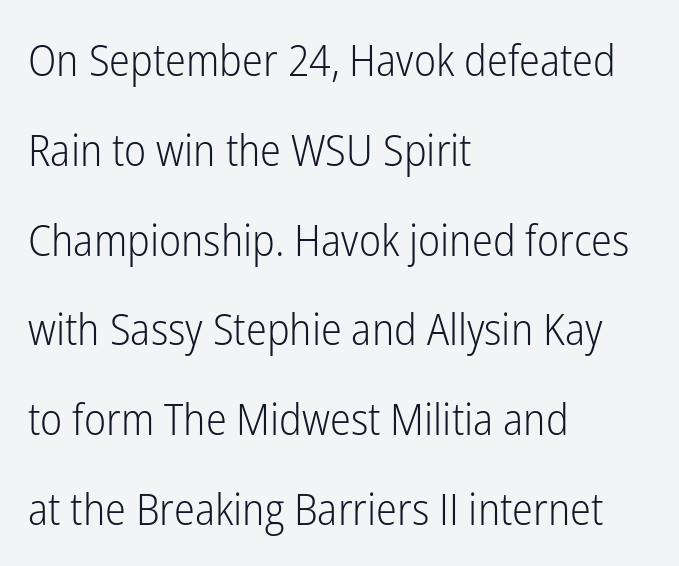
Q: Is the text bold? A: No.
Q: Is the text italic (slanted)? A: No, it is upright.
Q: Is the typeface a serif or a sans-serif typeface? A: Sans-serif.
Q: Is the text underlined? A: No.
Q: How is the paragraph aligned? A: Left-aligned.
Q: Is the spacing between letters normal or unusually wide? A: Normal.
Q: Is the spacing between lines tight, normal or loose? A: Loose.
Q: Width (condensed, normal, or wide)? A: Condensed.
Q: Stroke contrast? A: Low.
Q: x-height? A: Medium.
Q: Monospaced? A: No.
